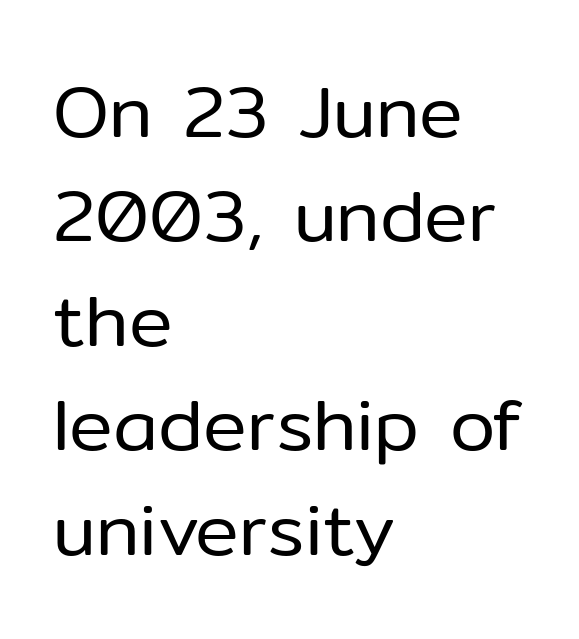
The image shows 73 px regular-weight sans-serif type, upright; set left-aligned, normal line spacing (1.43x), normal letter spacing, not underlined; low stroke contrast and a medium x-height.
